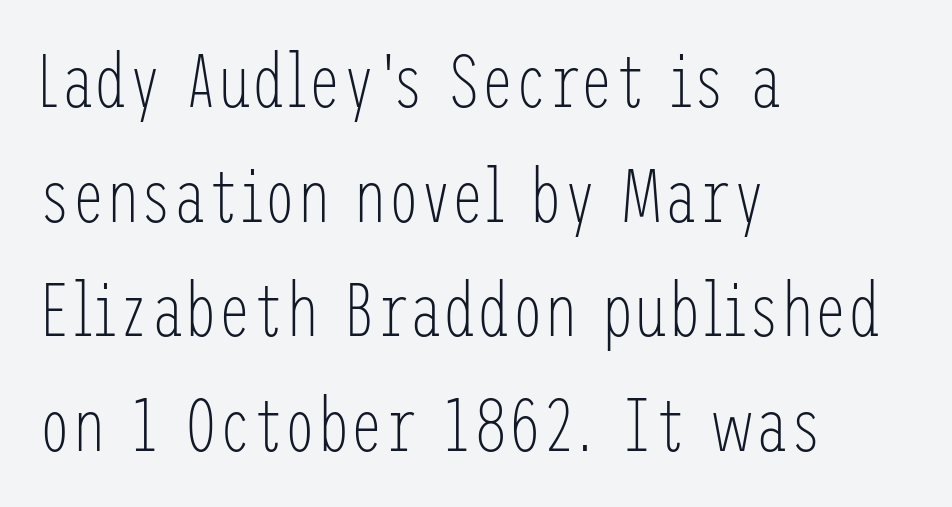
The image shows 75 px light, condensed sans-serif type, upright; set left-aligned, normal line spacing (1.53x), normal letter spacing, not underlined; low stroke contrast and a medium x-height.
